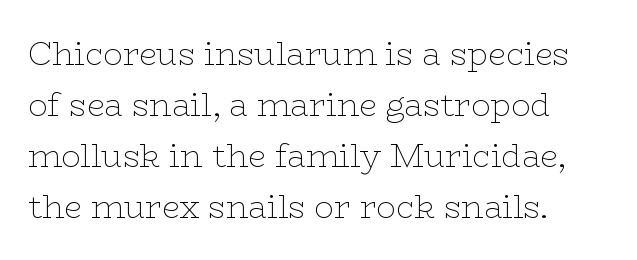
Q: Is the text bold? A: No.
Q: Is the text italic (slanted)? A: No, it is upright.
Q: Is the typeface a serif or a sans-serif typeface? A: Serif.
Q: Is the text underlined? A: No.
Q: How is the paragraph aligned? A: Left-aligned.
Q: Is the spacing between letters normal or unusually wide? A: Normal.
Q: Is the spacing between lines tight, normal or loose? A: Normal.
Q: Width (condensed, normal, or wide)? A: Wide.
Q: Stroke contrast? A: Low.
Q: x-height? A: Medium.
Q: Monospaced? A: No.
